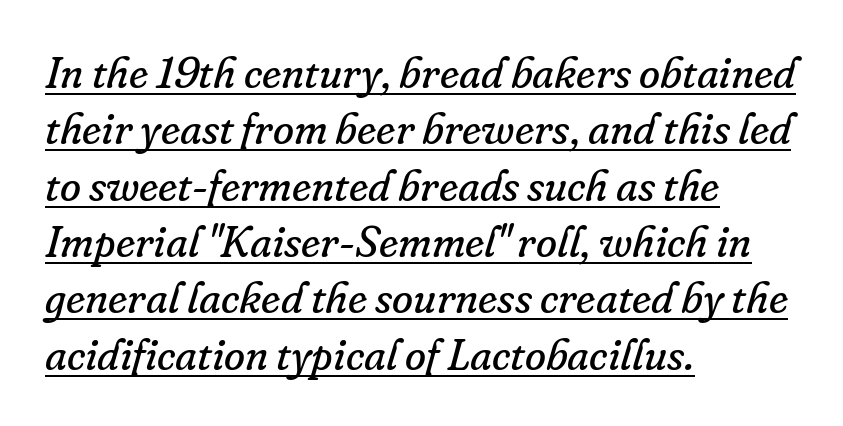
Q: Is the text bold? A: No.
Q: Is the text italic (slanted)? A: Yes, it leans right by about 16 degrees.
Q: Is the typeface a serif or a sans-serif typeface? A: Serif.
Q: Is the text underlined? A: Yes.
Q: How is the paragraph aligned? A: Left-aligned.
Q: Is the spacing between letters normal or unusually wide? A: Normal.
Q: Is the spacing between lines tight, normal or loose? A: Normal.
Q: Width (condensed, normal, or wide)? A: Normal.
Q: Stroke contrast? A: Low.
Q: x-height? A: Small.
Q: Monospaced? A: No.
